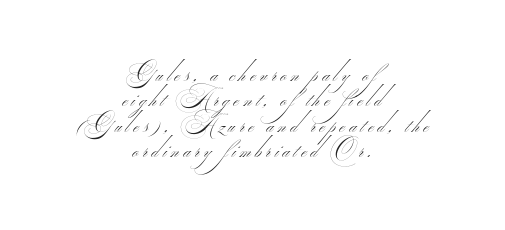
{"bold": "no", "underline": "no", "align": "center", "line_spacing": "tight", "line_spacing_ratio": 1.06, "glyph_px": 24}
